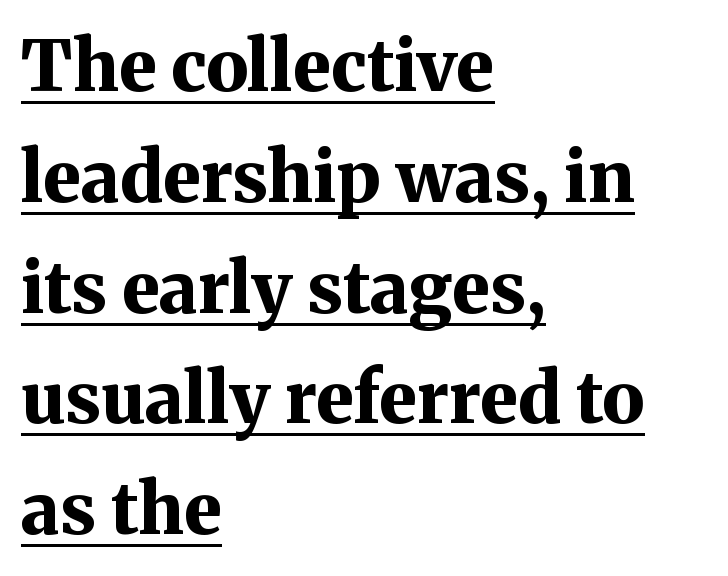
The image shows 71 px bold serif type, upright; set left-aligned, normal line spacing (1.56x), normal letter spacing, underlined; medium stroke contrast and a medium x-height.
